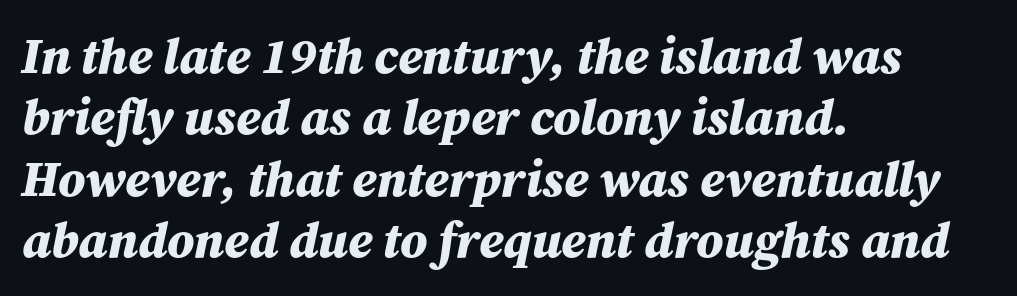
The text carries the slant typical of an italic or oblique font. A dark, heavy texture on the line: the type is bold. The glyphs are unaccompanied by any horizontal stroke below them. Each letter keeps its own natural width here, so spacing adapts to shape. The lines in this sample share a left origin and differ only in where they stop. No extra tracking has been applied to these lines.
